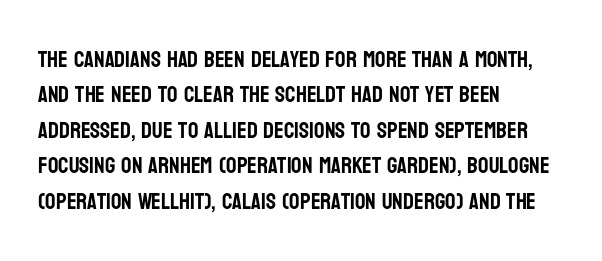
{"italic": "no", "underline": "no", "align": "left", "line_spacing": "normal", "line_spacing_ratio": 1.54, "letter_spacing": "normal", "letter_spacing_em": 0.0, "glyph_px": 23}
